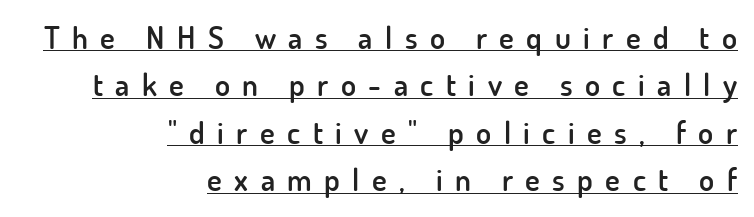
The image shows 31 px semibold sans-serif type, upright; set right-aligned, normal line spacing (1.53x), unusually wide letter spacing (+0.4 em), underlined; low stroke contrast and a small x-height.
